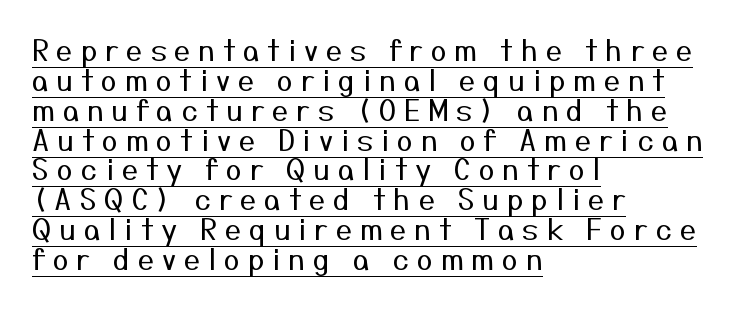
Q: Is the text bold? A: No.
Q: Is the text italic (slanted)? A: No, it is upright.
Q: Is the typeface a serif or a sans-serif typeface? A: Sans-serif.
Q: Is the text underlined? A: Yes.
Q: How is the paragraph aligned? A: Left-aligned.
Q: Is the spacing between letters normal or unusually wide? A: Unusually wide.
Q: Is the spacing between lines tight, normal or loose? A: Tight.
Q: Width (condensed, normal, or wide)? A: Normal.
Q: Stroke contrast? A: Medium.
Q: x-height? A: Medium.
Q: Monospaced? A: No.
